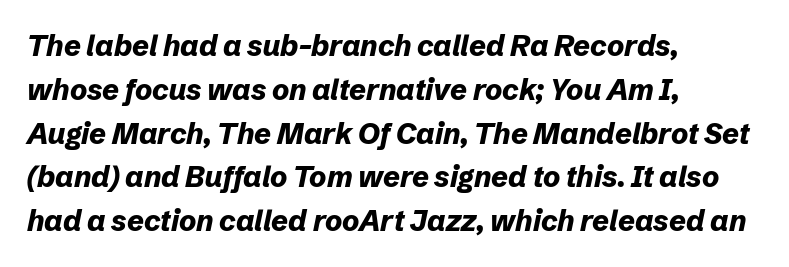
Q: Is the text bold? A: Yes.
Q: Is the text italic (slanted)? A: Yes, it leans right by about 12 degrees.
Q: Is the text underlined? A: No.
Q: How is the paragraph aligned? A: Left-aligned.
Q: Is the spacing between letters normal or unusually wide? A: Normal.
Q: Is the spacing between lines tight, normal or loose? A: Normal.
Q: Width (condensed, normal, or wide)? A: Normal.
Q: Stroke contrast? A: Low.
Q: x-height? A: Medium.
Q: Monospaced? A: No.
